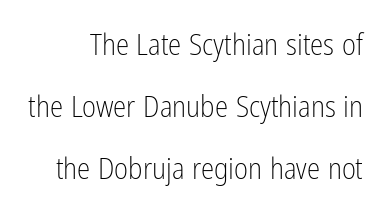
The image shows 30 px light, condensed sans-serif type, upright; set loose line spacing (2.07x), normal letter spacing, not underlined; low stroke contrast and a medium x-height.
